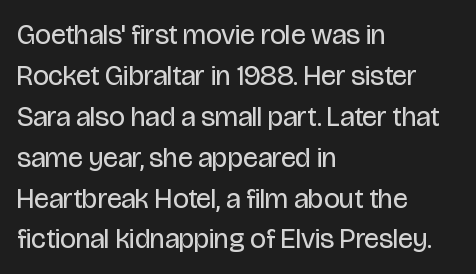
{"serif": "no", "italic": "no", "bold": "no", "weight": "regular", "width": "condensed", "stroke_contrast": "low", "x_height": "large", "monospaced": "no", "underline": "no", "align": "left", "line_spacing": "normal", "line_spacing_ratio": 1.46, "letter_spacing": "normal", "letter_spacing_em": 0.0, "glyph_px": 28}
